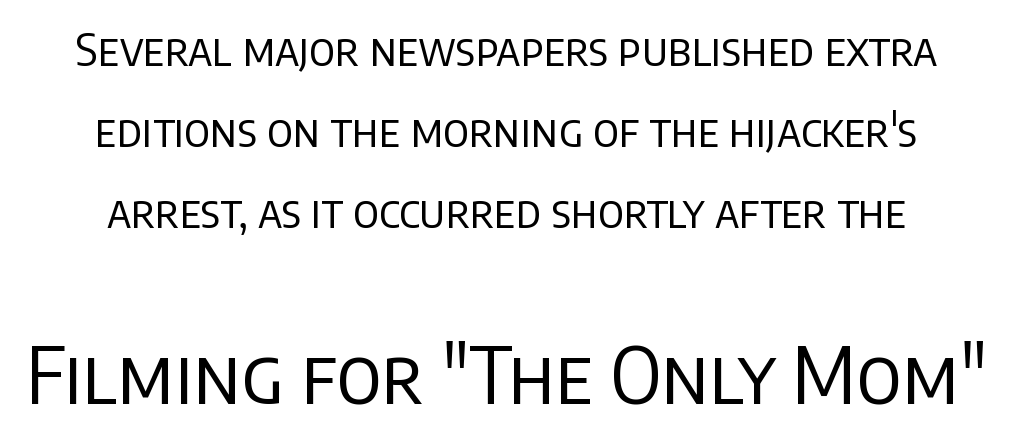
Q: Is the text bold? A: No.
Q: Is the text italic (slanted)? A: No, it is upright.
Q: Is the typeface a serif or a sans-serif typeface? A: Sans-serif.
Q: Is the text underlined? A: No.
Q: How is the paragraph aligned? A: Centered.
Q: Is the spacing between letters normal or unusually wide? A: Normal.
Q: Which block of text is set in a larger size, the first (top) or the second (bottom)? A: The second (bottom) one.
Q: Width (condensed, normal, or wide)? A: Normal.
Q: Stroke contrast? A: Low.
Q: x-height? A: Large.
Q: Monospaced? A: No.
